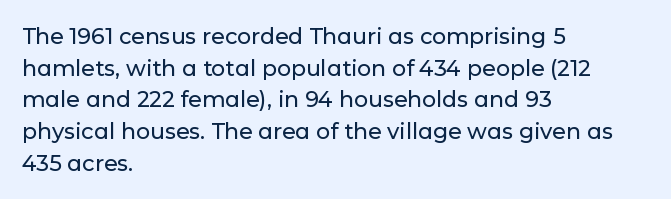
{"italic": "no", "underline": "no", "align": "left", "line_spacing": "normal", "line_spacing_ratio": 1.44, "letter_spacing": "normal", "letter_spacing_em": 0.0, "glyph_px": 22}
